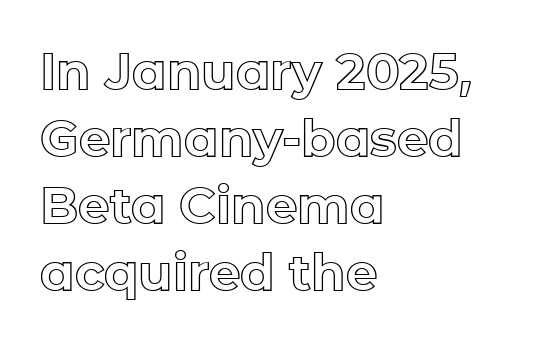
{"italic": "no", "width": "normal", "x_height": "medium", "monospaced": "no", "underline": "no", "align": "left", "line_spacing": "normal", "line_spacing_ratio": 1.34, "letter_spacing": "normal", "letter_spacing_em": 0.0, "glyph_px": 50}
